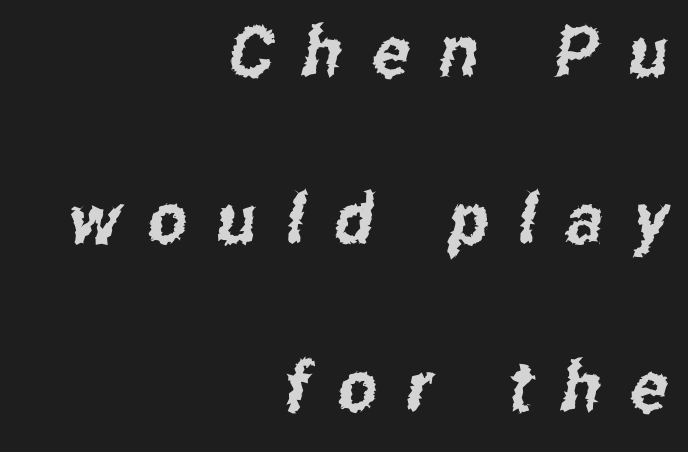
Honestly, there is no underline to notice here at all. These lines stand farther apart than default settings would place them. Honestly, the letter spacing is so wide it's the main thing you notice. You could not count columns in this text — the font is proportionally spaced. In CSS terms this would be text-align: right.
